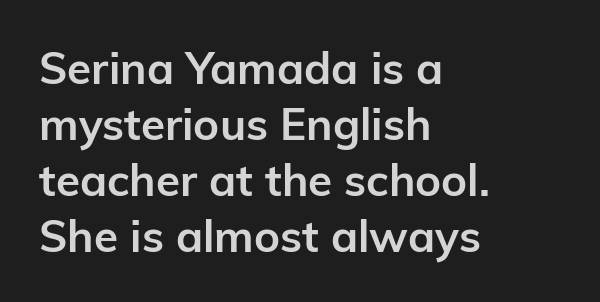
Q: Is the text bold? A: Yes.
Q: Is the text italic (slanted)? A: No, it is upright.
Q: Is the typeface a serif or a sans-serif typeface? A: Sans-serif.
Q: Is the text underlined? A: No.
Q: How is the paragraph aligned? A: Left-aligned.
Q: Is the spacing between letters normal or unusually wide? A: Normal.
Q: Is the spacing between lines tight, normal or loose? A: Normal.
Q: Width (condensed, normal, or wide)? A: Normal.
Q: Stroke contrast? A: Low.
Q: x-height? A: Medium.
Q: Monospaced? A: No.
